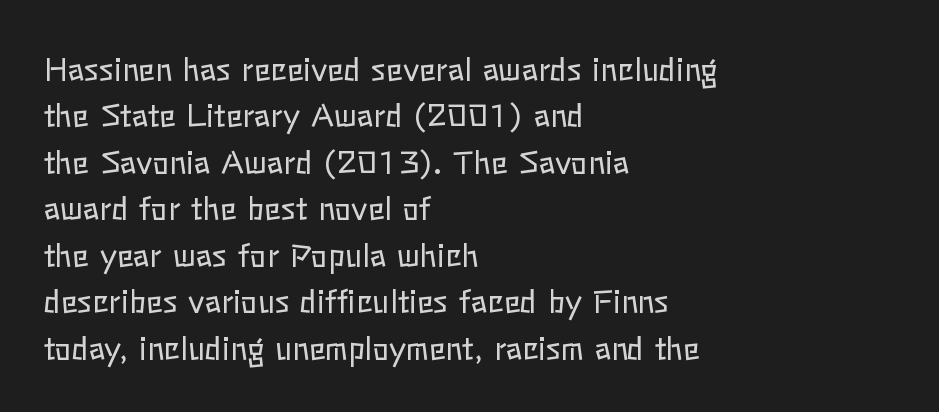
{"italic": "no", "bold": "no", "weight": "regular", "width": "normal", "stroke_contrast": "low", "x_height": "medium", "monospaced": "no", "underline": "no", "align": "left", "line_spacing": "normal", "line_spacing_ratio": 1.5, "letter_spacing": "normal", "letter_spacing_em": 0.0, "glyph_px": 31}
